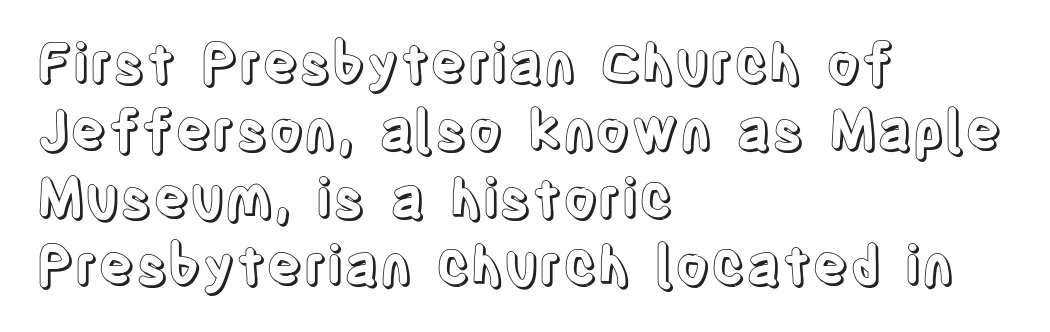
Leading: standard. The strip under each line holds only bare page. You can tell it's not italic because the verticals are truly vertical. Looks like regular typesetting: each glyph gets only the width it needs. Casual observation: everything's shoved over to the left. Tracking here is standard; glyphs follow each other at the usual distance.
